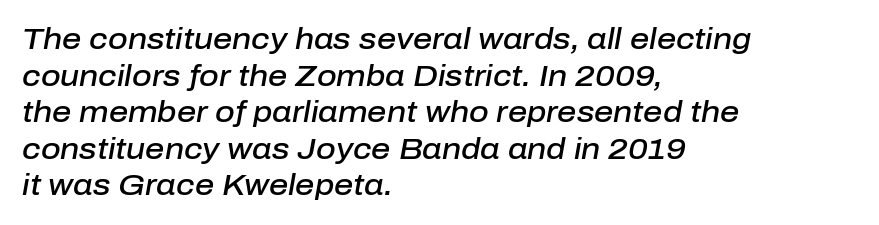
Character widths vary here, with narrow letters taking less room than wide ones. Between one letter and the next there's only the usual sliver of space. Semibold letterforms, between regular and bold. Emphasis-style slanted type is in use.
